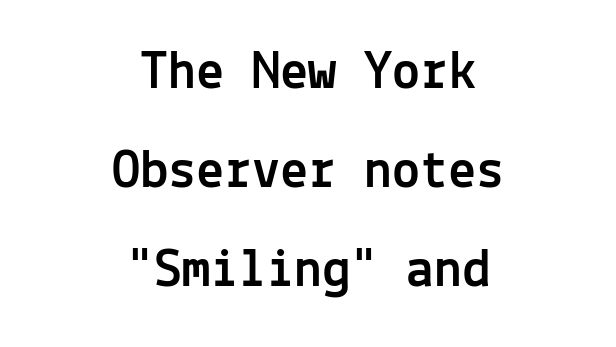
The image shows 56 px sans-serif type, upright, monospaced; set centered, line spacing 1.77x, normal letter spacing, not underlined; a medium x-height.
